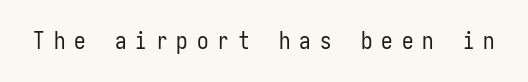
The image shows 23 px text type, upright; set unusually wide letter spacing (+0.39 em), not underlined.
